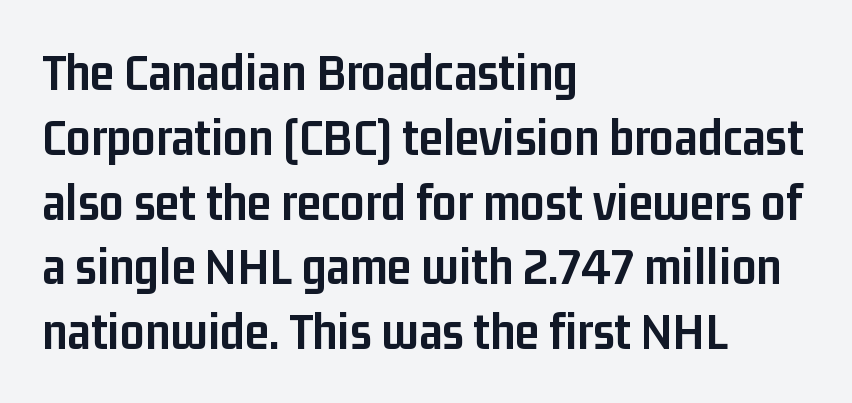
The image shows 54 px semibold, condensed sans-serif type, upright; set left-aligned, line spacing 1.2x, normal letter spacing, not underlined; low stroke contrast and a medium x-height.
